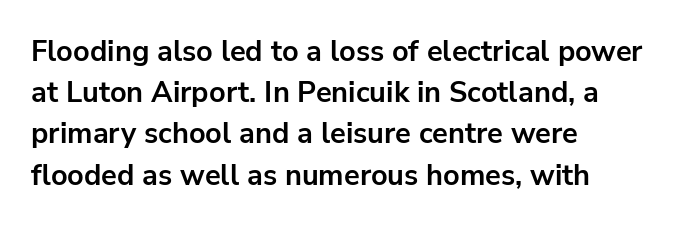
The image shows 29 px bold sans-serif type, upright; set left-aligned, normal line spacing (1.42x), normal letter spacing, not underlined; low stroke contrast and a medium x-height.
